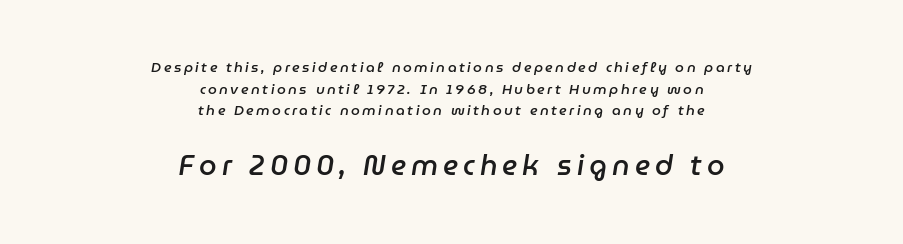
The image shows 28 px semibold type, italic (leaning right); set centered, normal line spacing (1.55x), not underlined; the second (bottom) block is 2.0x larger; low stroke contrast and a medium x-height.
